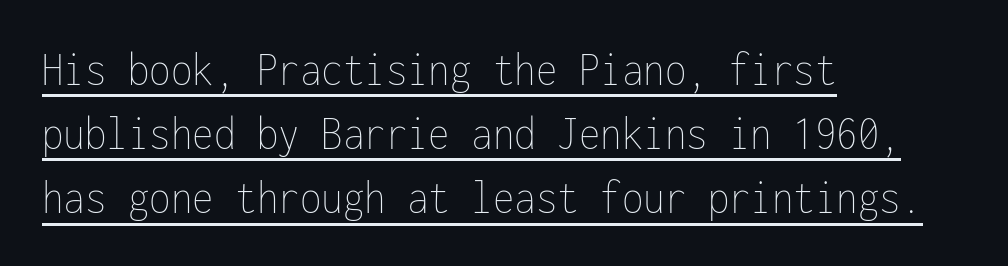
Q: Is the text bold? A: No.
Q: Is the text italic (slanted)? A: No, it is upright.
Q: Is the text underlined? A: Yes.
Q: How is the paragraph aligned? A: Left-aligned.
Q: Is the spacing between letters normal or unusually wide? A: Normal.
Q: Is the spacing between lines tight, normal or loose? A: Normal.
Q: Width (condensed, normal, or wide)? A: Condensed.
Q: Stroke contrast? A: Low.
Q: x-height? A: Medium.
Q: Monospaced? A: Yes.
